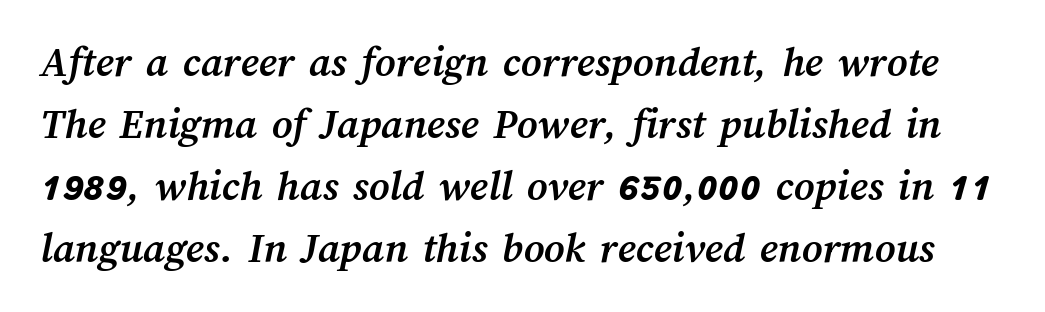
Q: Is the text bold? A: Yes.
Q: Is the text underlined? A: No.
Q: Is the spacing between letters normal or unusually wide? A: Normal.
Q: Is the spacing between lines tight, normal or loose? A: Normal.
Q: Width (condensed, normal, or wide)? A: Normal.
Q: Stroke contrast? A: Medium.
Q: x-height? A: Medium.
Q: Monospaced? A: No.
